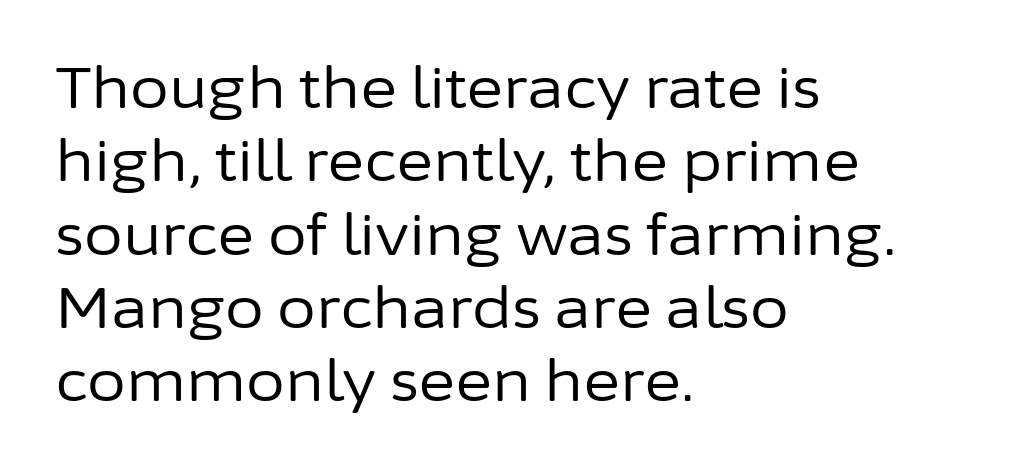
Q: Is the text bold? A: No.
Q: Is the text italic (slanted)? A: No, it is upright.
Q: Is the typeface a serif or a sans-serif typeface? A: Sans-serif.
Q: Is the text underlined? A: No.
Q: How is the paragraph aligned? A: Left-aligned.
Q: Is the spacing between letters normal or unusually wide? A: Normal.
Q: Is the spacing between lines tight, normal or loose? A: Normal.
Q: Width (condensed, normal, or wide)? A: Normal.
Q: Stroke contrast? A: Low.
Q: x-height? A: Medium.
Q: Monospaced? A: No.
